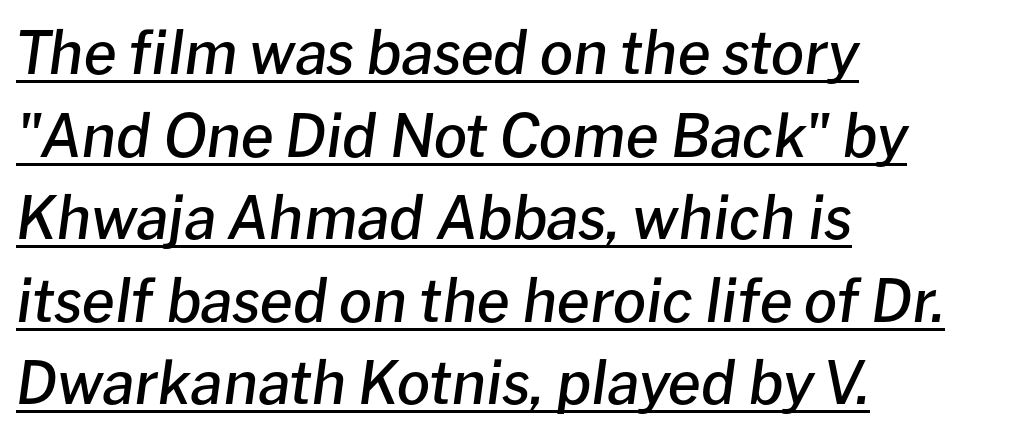
Q: Is the text bold? A: Semi-bold.
Q: Is the text italic (slanted)? A: Yes, it leans right by about 8 degrees.
Q: Is the text underlined? A: Yes.
Q: How is the paragraph aligned? A: Left-aligned.
Q: Is the spacing between letters normal or unusually wide? A: Normal.
Q: Is the spacing between lines tight, normal or loose? A: Normal.
Q: Width (condensed, normal, or wide)? A: Normal.
Q: Stroke contrast? A: Low.
Q: x-height? A: Medium.
Q: Monospaced? A: No.
